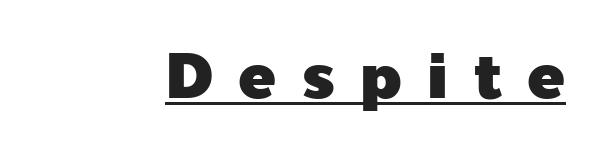
Q: Is the text italic (slanted)? A: No, it is upright.
Q: Is the typeface a serif or a sans-serif typeface? A: Sans-serif.
Q: Is the text underlined? A: Yes.
Q: How is the paragraph aligned? A: Right-aligned.
Q: Is the spacing between letters normal or unusually wide? A: Unusually wide.
Q: Width (condensed, normal, or wide)? A: Normal.
Q: x-height? A: Medium.
Q: Monospaced? A: No.
